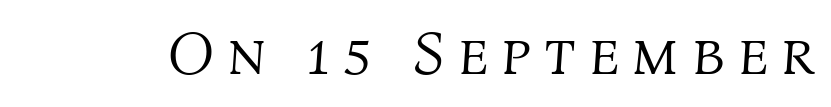
The image shows 62 px light type, italic (leaning right); set unusually wide letter spacing (+0.23 em), not underlined; medium stroke contrast and a medium x-height.
